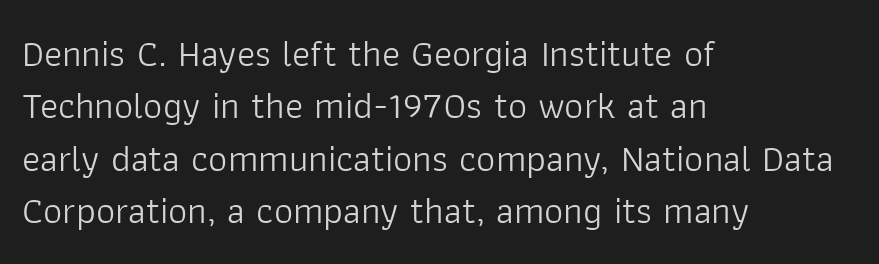
{"serif": "no", "italic": "no", "bold": "no", "weight": "light", "width": "normal", "stroke_contrast": "low", "x_height": "medium", "monospaced": "no", "underline": "no", "align": "left", "line_spacing": "normal", "line_spacing_ratio": 1.38, "letter_spacing": "normal", "letter_spacing_em": 0.0, "glyph_px": 38}
